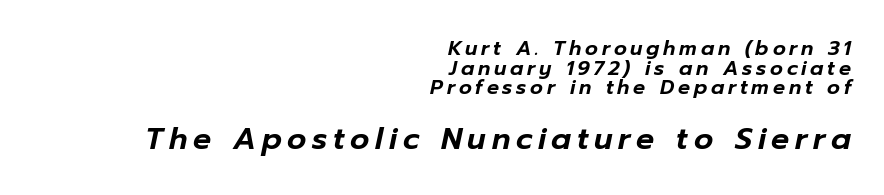
The image shows 30 px text type, italic (leaning right); set right-aligned, tight line spacing (0.98x), not underlined; the second (bottom) block is 1.5x larger; low stroke contrast and a medium x-height.
